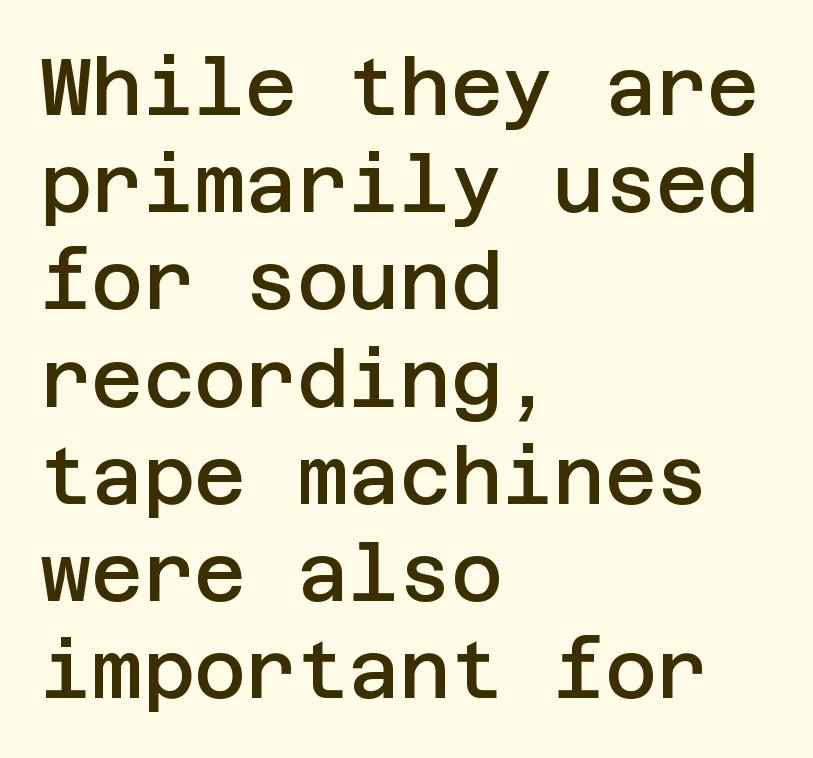
{"serif": "no", "italic": "no", "bold": "semi", "weight": "semibold", "width": "normal", "stroke_contrast": "low", "x_height": "large", "underline": "no", "align": "left", "line_spacing_ratio": 1.23, "letter_spacing": "normal", "letter_spacing_em": 0.0, "glyph_px": 79}
